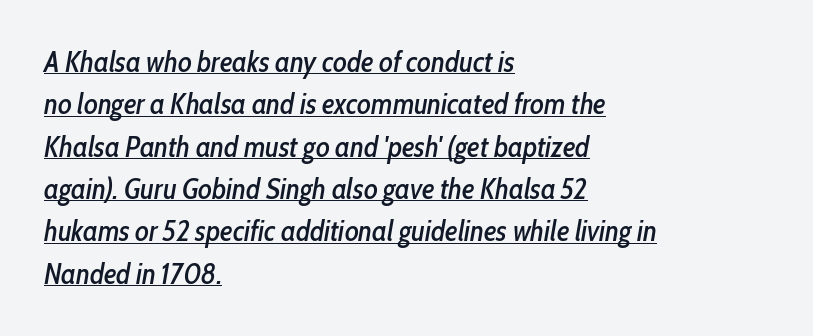
{"italic": "yes", "lean": "right", "slant_degrees": 10, "width": "condensed", "stroke_contrast": "low", "x_height": "medium", "monospaced": "no", "underline": "yes", "align": "left", "line_spacing": "normal", "line_spacing_ratio": 1.46, "letter_spacing": "normal", "letter_spacing_em": 0.0, "glyph_px": 29}
